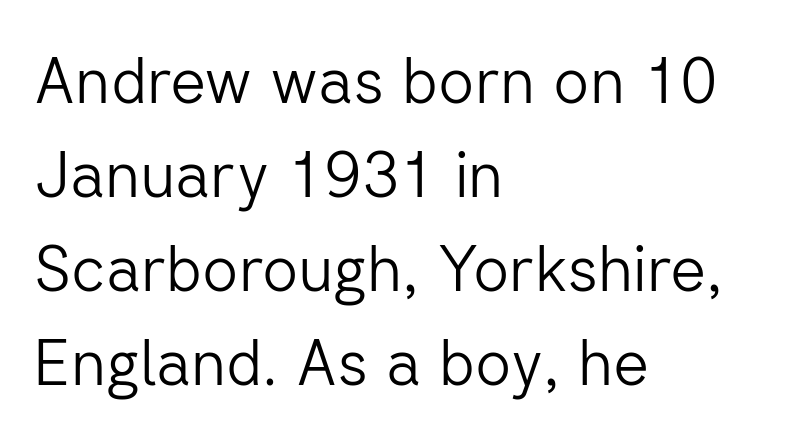
Underline: absent. Classification — sans serif. Letters have the restrained weight of plain body copy at most. Standard letterfit; no display-style spreading of the glyphs.
